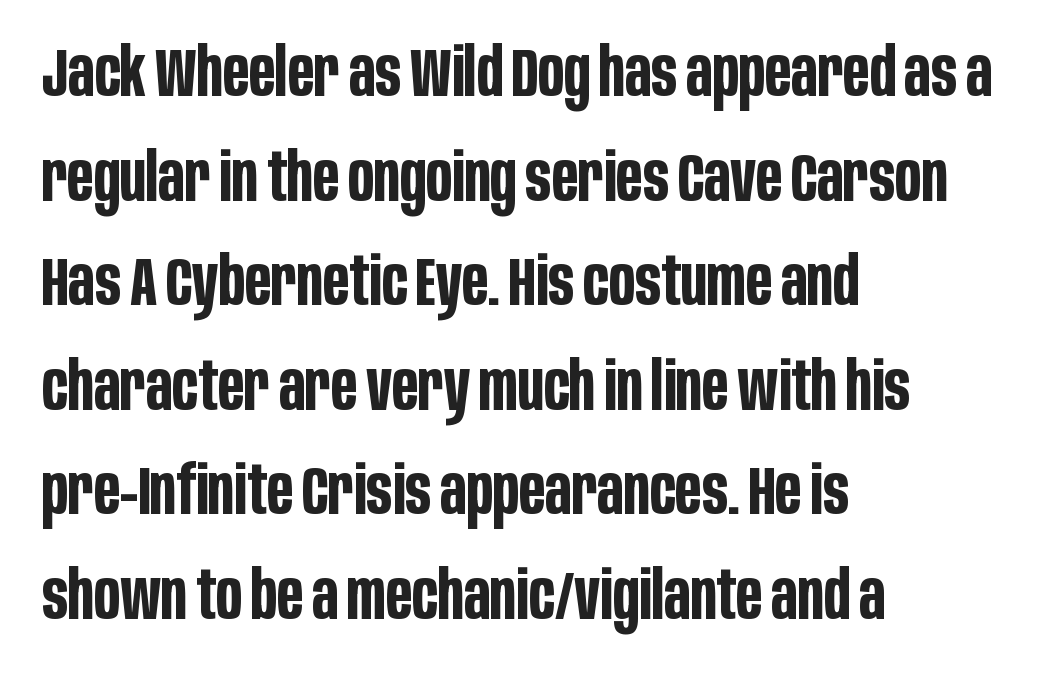
The image shows 67 px bold, condensed sans-serif type, upright; set left-aligned, normal line spacing (1.56x), normal letter spacing, not underlined; low stroke contrast and a large x-height.
